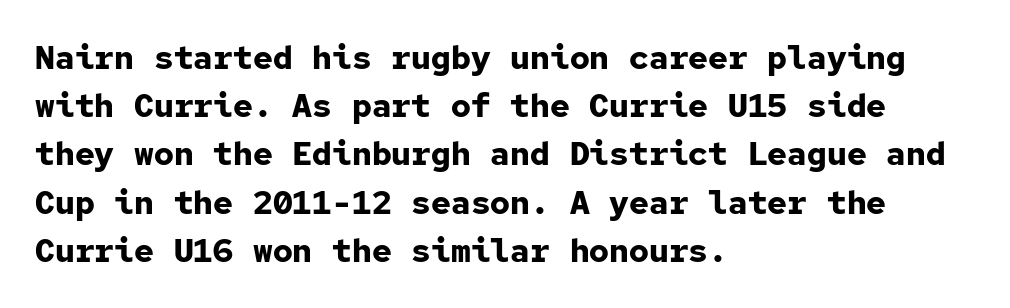
Q: Is the text bold? A: Yes.
Q: Is the text italic (slanted)? A: No, it is upright.
Q: Is the typeface a serif or a sans-serif typeface? A: Sans-serif.
Q: Is the text underlined? A: No.
Q: How is the paragraph aligned? A: Left-aligned.
Q: Is the spacing between letters normal or unusually wide? A: Normal.
Q: Is the spacing between lines tight, normal or loose? A: Normal.
Q: Width (condensed, normal, or wide)? A: Normal.
Q: Stroke contrast? A: Low.
Q: x-height? A: Medium.
Q: Monospaced? A: Yes.
